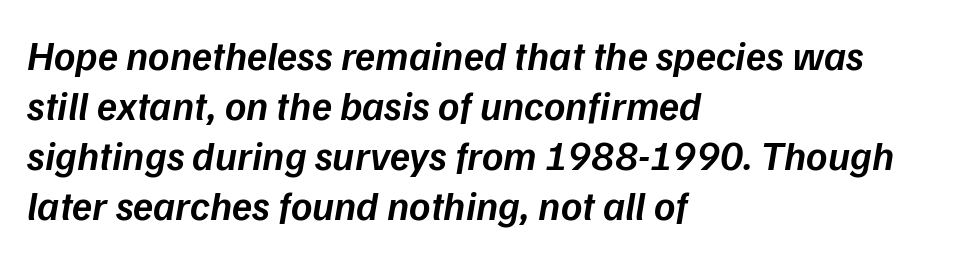
Q: Is the text bold? A: Semi-bold.
Q: Is the text italic (slanted)? A: Yes, it leans right by about 9 degrees.
Q: Is the text underlined? A: No.
Q: How is the paragraph aligned? A: Left-aligned.
Q: Is the spacing between letters normal or unusually wide? A: Normal.
Q: Width (condensed, normal, or wide)? A: Normal.
Q: Stroke contrast? A: Low.
Q: x-height? A: Medium.
Q: Monospaced? A: No.
